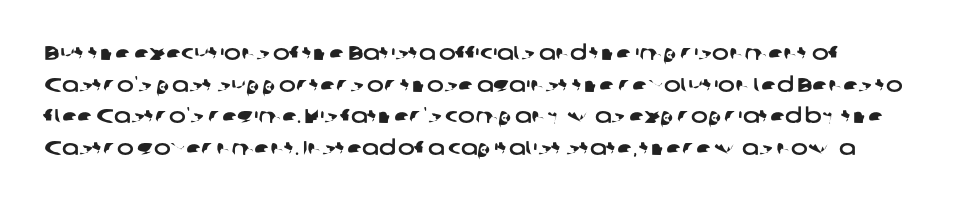
Q: Is the text underlined? A: No.
Q: Is the spacing between letters normal or unusually wide? A: Normal.
Q: Is the spacing between lines tight, normal or loose? A: Normal.
